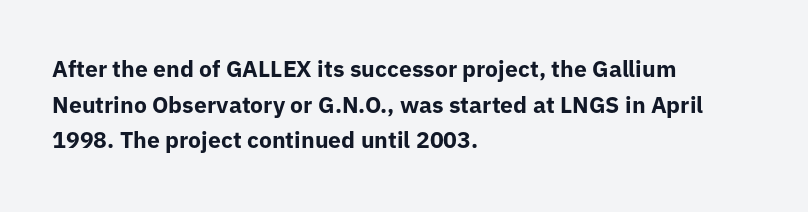
{"italic": "no", "bold": "yes", "underline": "no", "align": "left", "line_spacing": "normal", "line_spacing_ratio": 1.55, "letter_spacing": "normal", "letter_spacing_em": 0.0, "glyph_px": 23}
